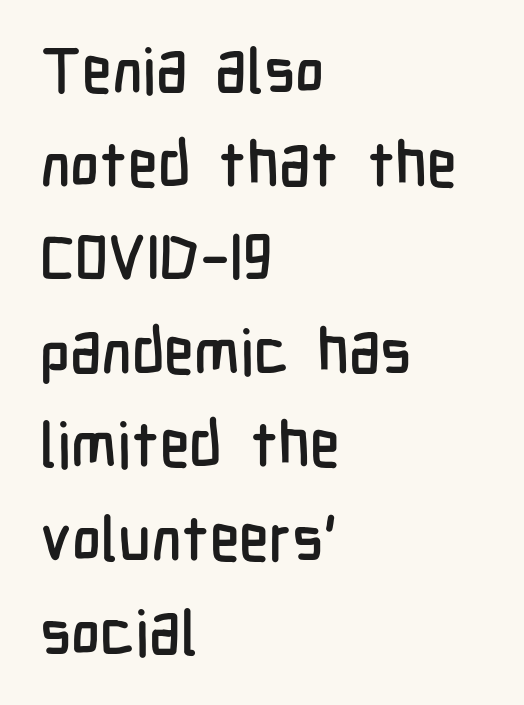
The glyphs in this specimen are sans serif. How would I describe the line gaps? Plain and ordinary. Here the designer chose a conventional face with non-uniform glyph widths. Posture: upright roman. The string is rendered with underlining switched off. This sample uses plain, unmodified letter spacing.
